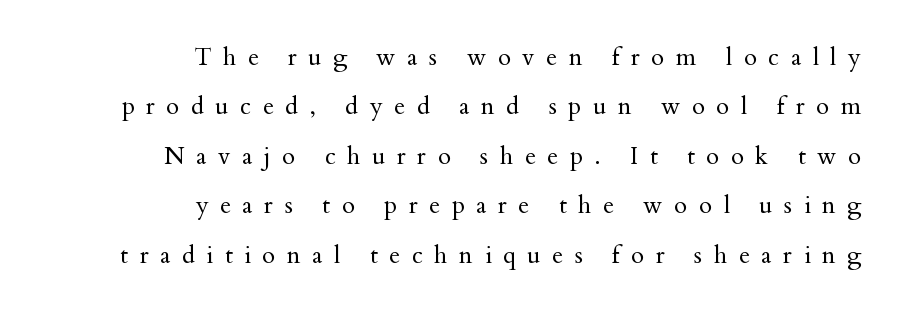
Has an underline been added? It has not. Is there much room between lines? Yes — plenty of vertical air separates them. The typography opts for an upright posture over an oblique one. Between one letter and the next there's a generous, obvious gap.
